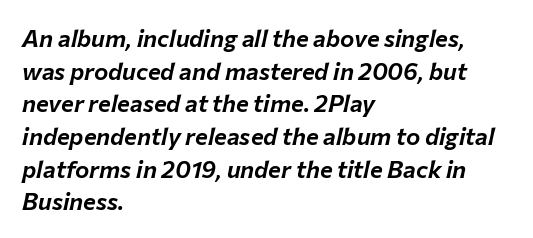
The image shows 24 px text type, italic (leaning right); set left-aligned, normal line spacing (1.36x), normal letter spacing, not underlined.
